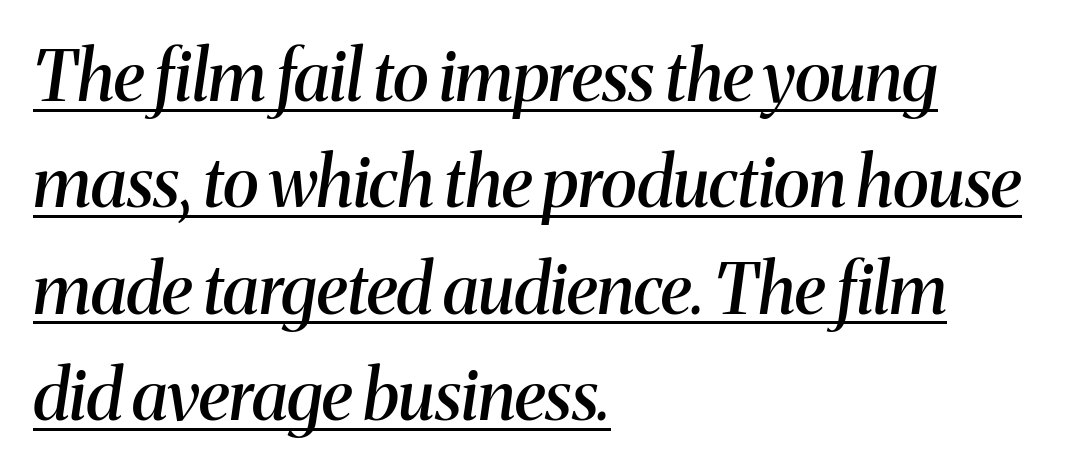
The image shows 69 px semibold serif type, italic (leaning right); set left-aligned, normal line spacing (1.54x), normal letter spacing, underlined; medium stroke contrast and a medium x-height.
